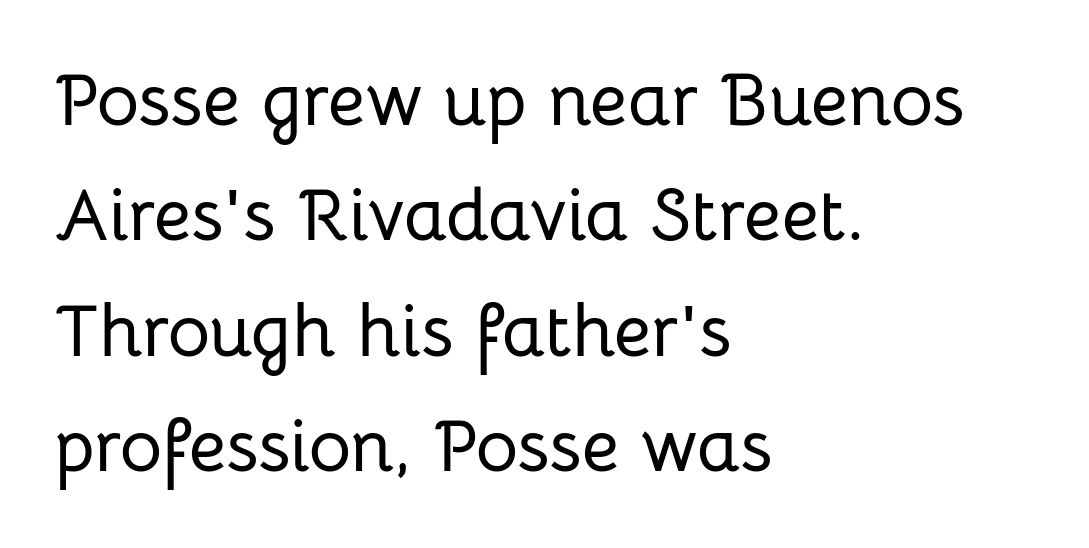
The image shows 73 px sans-serif type, upright; set left-aligned, normal line spacing (1.58x), normal letter spacing, not underlined; low stroke contrast and a medium x-height.
